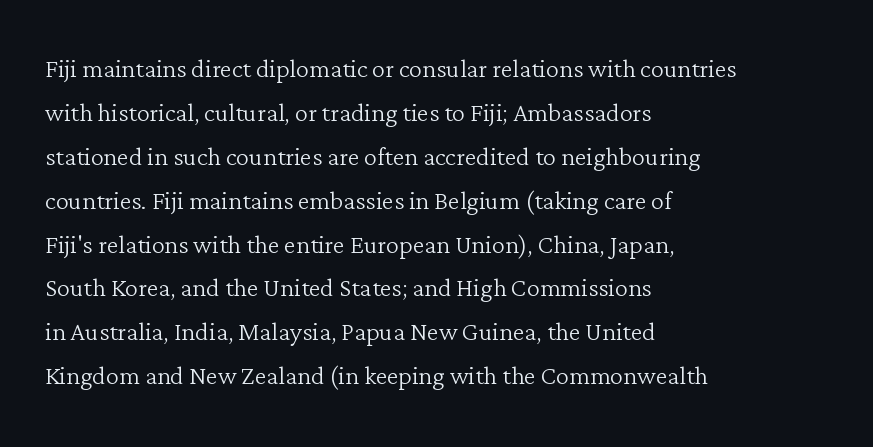
Inter-character spacing is left at the font's built-in metrics. Characters remain perfectly vertical along every line. Visually the block forms a straight wall on the left and a jagged coastline on the right. Bare-footed words on every line.
